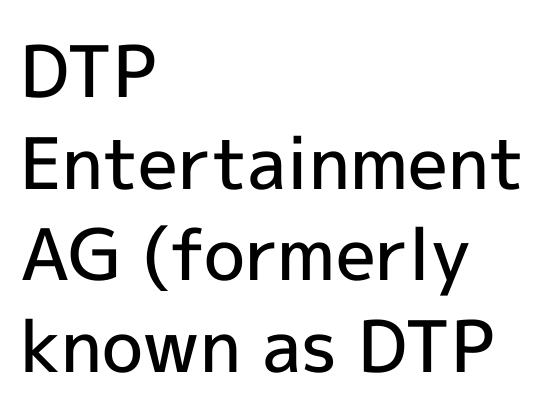
The image shows 71 px semibold sans-serif type, upright; set left-aligned, normal line spacing (1.29x), normal letter spacing, not underlined; a medium x-height.
